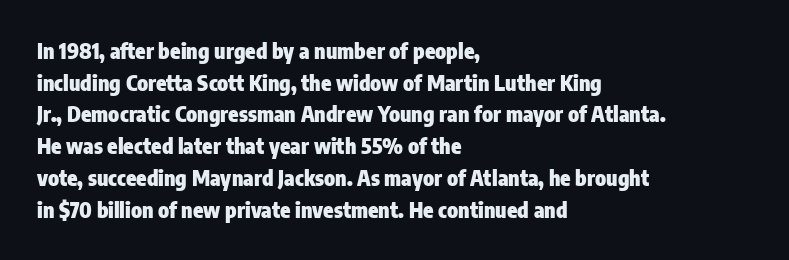
{"italic": "no", "bold": "yes", "underline": "no", "align": "left", "line_spacing": "normal", "line_spacing_ratio": 1.51, "letter_spacing": "normal", "letter_spacing_em": 0.0, "glyph_px": 21}
